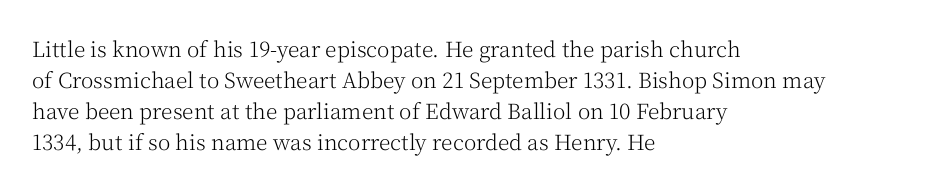
If you drew a line through each stem, it would be perfectly vertical. Leftover space on each line is placed entirely after the last word. The vertical gap from one line to the next is medium. The specimen omits any rule beneath the text block's lines.
